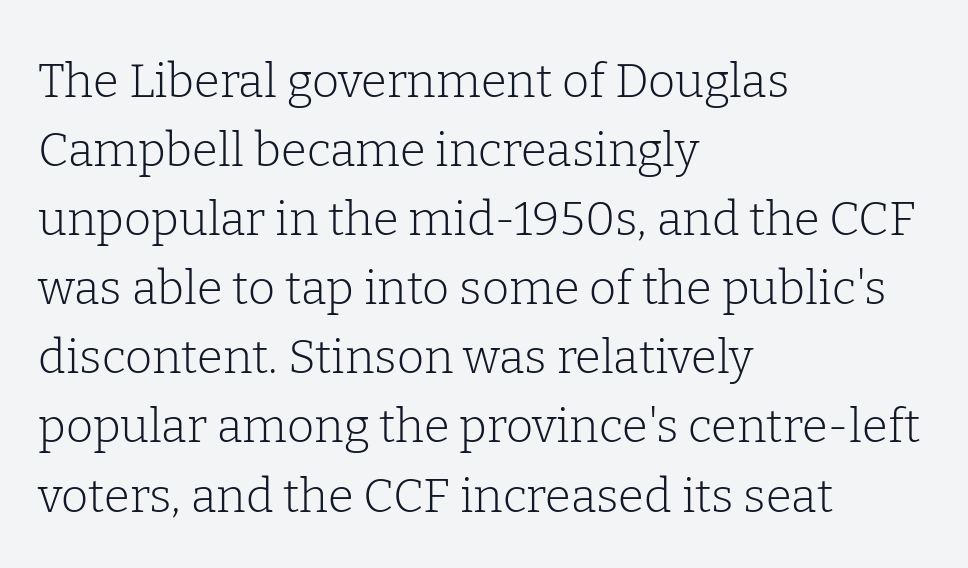
Stem width sits at or under what a default text font uses. This sample is left-justified, so line endings fall wherever the words run out. The type is set solid horizontally, with unmodified tracking. Just letters on the line, the space beneath them empty. Varying glyph widths throughout — classic text-font behaviour. The font family rendered here belongs to the serif group.
